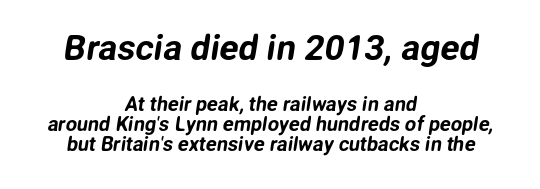
Horizontal alignment here is central, giving a formal, balanced look. Reading down the column, the eye jumps only a short way to each next line. Look at the tracking — it's just the regular setting, nothing added. Beneath every word, the page is bare. You could not count columns in this text — the font is proportionally spaced.
